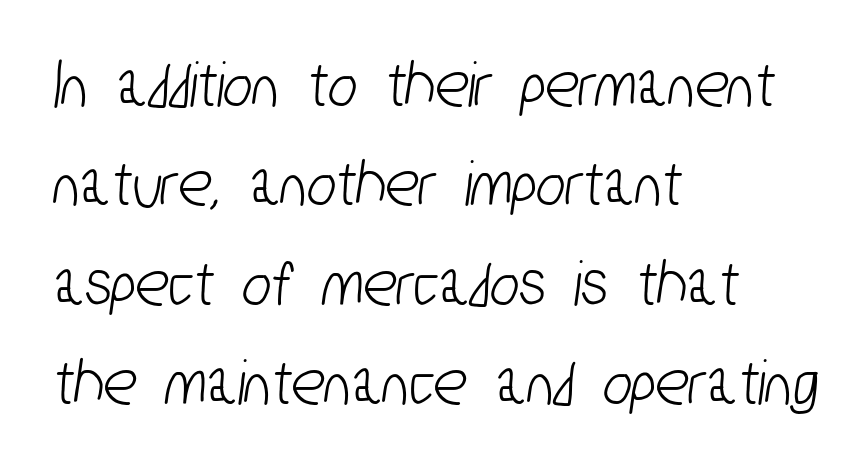
Tracking value appears to be zero — textbook default spacing. The space directly below the letters is spotless. These lines are rendered in a variable-pitch font. Compared with a centered layout, this one pins lines to the left instead. Regarding leading, the lines here are spaced in the standard way. What kind of face is this? One without serifs — a sans.
